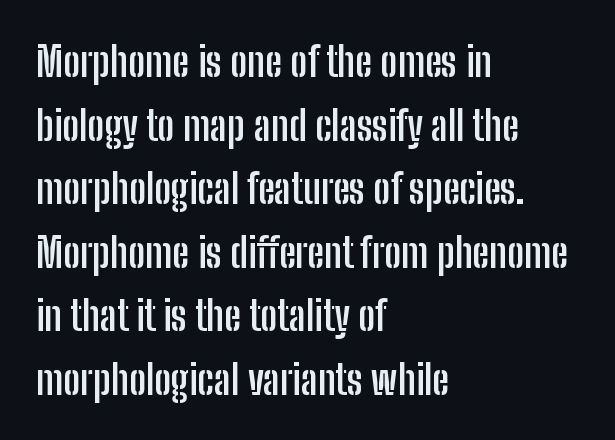
Q: Is the text bold? A: Yes.
Q: Is the text italic (slanted)? A: No, it is upright.
Q: Is the typeface a serif or a sans-serif typeface? A: Sans-serif.
Q: Is the text underlined? A: No.
Q: How is the paragraph aligned? A: Left-aligned.
Q: Is the spacing between letters normal or unusually wide? A: Normal.
Q: Is the spacing between lines tight, normal or loose? A: Normal.
Q: Width (condensed, normal, or wide)? A: Condensed.
Q: Stroke contrast? A: Low.
Q: x-height? A: Medium.
Q: Monospaced? A: No.
